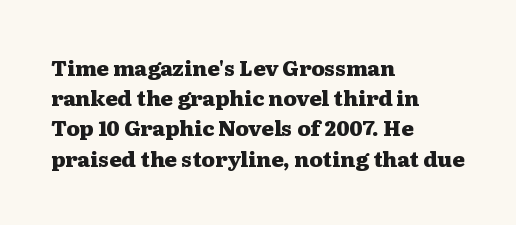
Emphasis by weight is at full strength: bold. Compared with typical body copy, the letter spacing here is the same. The passage shown is not underscored anywhere. Each new line begins a customary step beneath the previous one.
